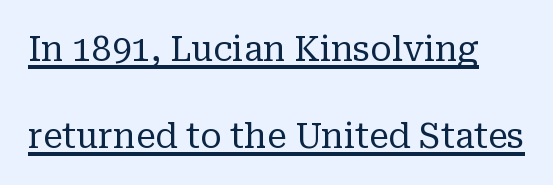
{"serif": "yes", "italic": "no", "bold": "no", "weight": "regular", "width": "normal", "stroke_contrast": "low", "x_height": "medium", "monospaced": "no", "underline": "yes", "line_spacing": "loose", "line_spacing_ratio": 2.48, "letter_spacing": "normal", "letter_spacing_em": 0.0, "glyph_px": 35}
